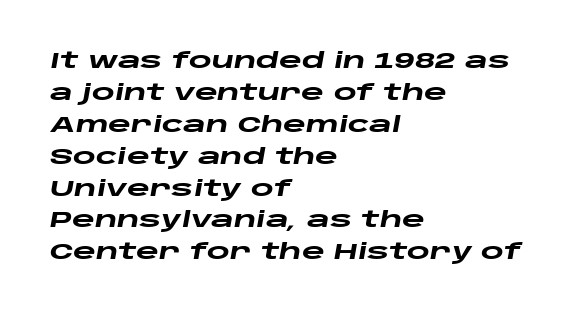
The image shows 22 px bold type, italic (leaning right); set left-aligned, normal line spacing (1.45x), normal letter spacing, not underlined.
